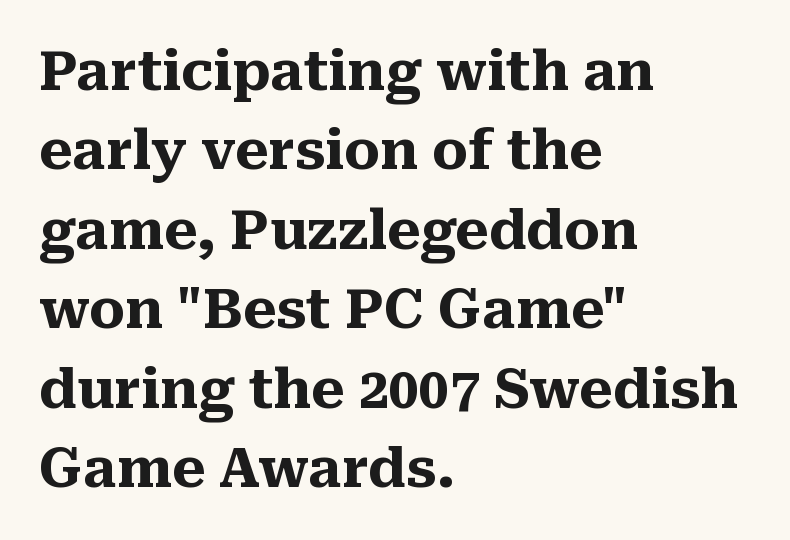
Underline: absent. The passage shown is emphatically bold. Line beginnings align vertically; line endings do not. What kind of face is this? One with serifs. Tracking value appears to be zero — textbook default spacing. Does the leading feel generous? No, just average.
